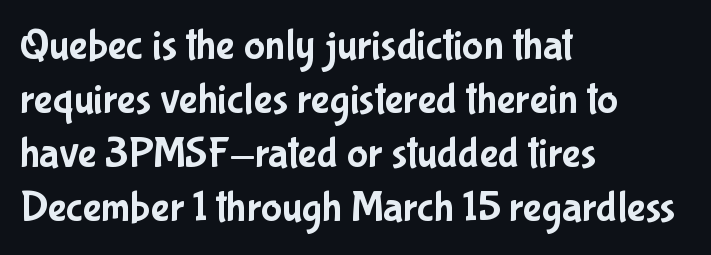
The image shows 44 px condensed sans-serif type, upright; set left-aligned, line spacing 1.23x, normal letter spacing, not underlined; low stroke contrast and a medium x-height.
